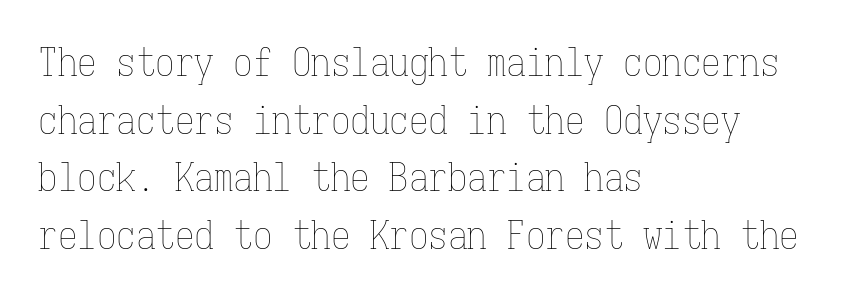
Honestly, the row spacing looks completely unremarkable. Italic? Not at all — the glyphs are vertical. The rendering uses typewriter-style spacing with identical character cells. How are the letters spaced? Ordinarily, with no added tracking.
